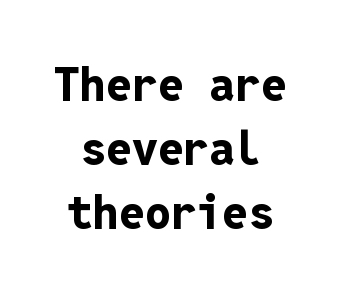
The image shows 46 px bold sans-serif type, upright, monospaced; set centered, normal line spacing (1.39x), normal letter spacing, not underlined; low stroke contrast and a medium x-height.
